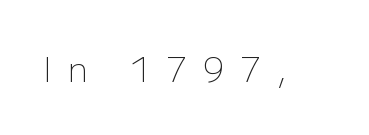
Q: Is the text bold? A: No.
Q: Is the text italic (slanted)? A: No, it is upright.
Q: Is the typeface a serif or a sans-serif typeface? A: Sans-serif.
Q: Is the text underlined? A: No.
Q: Is the spacing between letters normal or unusually wide? A: Unusually wide.
Q: Width (condensed, normal, or wide)? A: Normal.
Q: Stroke contrast? A: Low.
Q: x-height? A: Medium.
Q: Monospaced? A: No.
